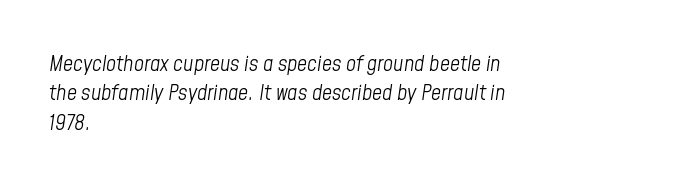
{"italic": "yes", "lean": "right", "slant_degrees": 8, "bold": "no", "underline": "no", "align": "left", "line_spacing": "normal", "line_spacing_ratio": 1.34, "letter_spacing": "normal", "letter_spacing_em": 0.0, "glyph_px": 22}
